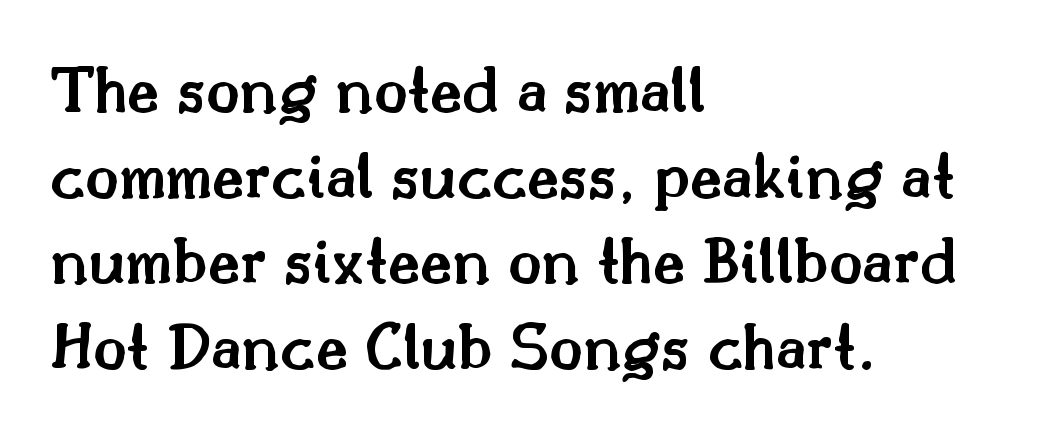
Proportional: the letters do not fall into vertical columns. Nobody touched the tracking dial on this one. Stems and bowls a touch heavier than normal — semibold. The typesetter chose a ragged-right arrangement here. The letters stand straight up with perfectly vertical stems. Yep, those are serifs on the letters.
